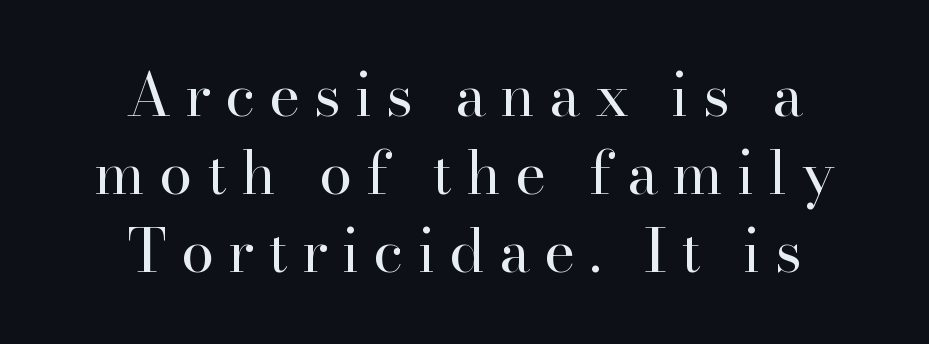
A typesetter would call this proportional, since set widths differ per character. Type style note: has serifs. Summary of vertical rhythm: regular, with standard interline spacing. Typeset on center — no edge is straight. Vertical strokes here are truly vertical. Heaviness? Minimal to ordinary, like unemphasized prose.
